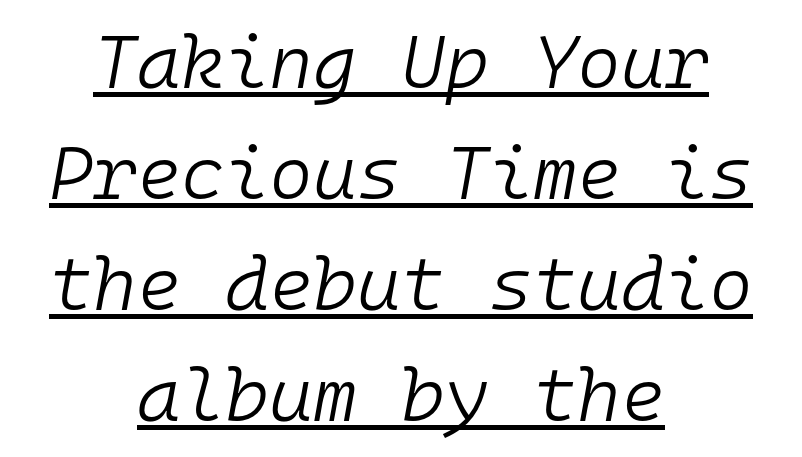
Q: Is the text bold? A: No.
Q: Is the text italic (slanted)? A: Yes, it leans right by about 10 degrees.
Q: Is the text underlined? A: Yes.
Q: How is the paragraph aligned? A: Centered.
Q: Is the spacing between letters normal or unusually wide? A: Normal.
Q: Is the spacing between lines tight, normal or loose? A: Normal.
Q: Width (condensed, normal, or wide)? A: Normal.
Q: Stroke contrast? A: Low.
Q: x-height? A: Medium.
Q: Monospaced? A: Yes.
